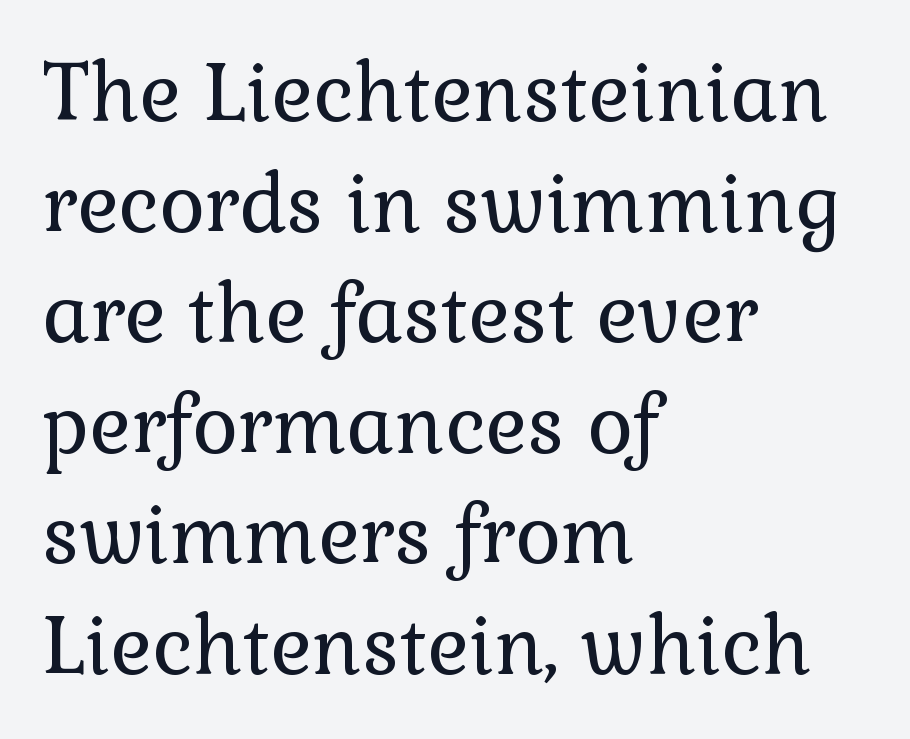
{"serif": "yes", "italic": "no", "bold": "no", "weight": "regular", "width": "normal", "stroke_contrast": "low", "x_height": "medium", "monospaced": "no", "underline": "no", "align": "left", "line_spacing": "normal", "line_spacing_ratio": 1.4, "letter_spacing": "normal", "letter_spacing_em": 0.0, "glyph_px": 79}
